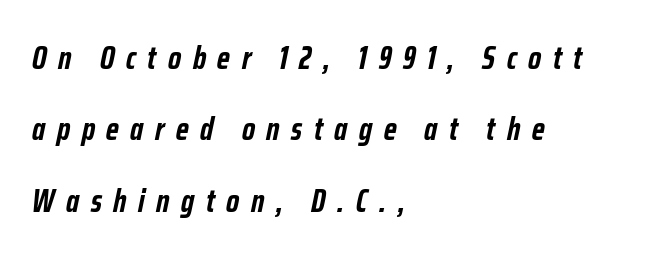
The lettering tilts uniformly, giving the passage an italic look. Glyph-to-glyph distance is far greater than everyday printed text. Successive baselines arrive slowly, with a big drop between each. Anything drawn beneath the words? Only blank space.
